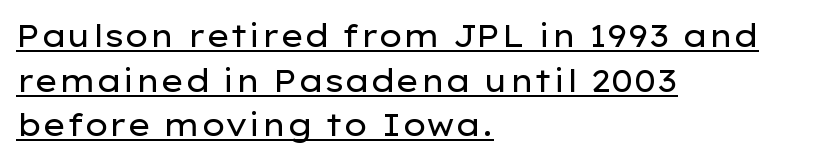
No extra ink here — the face is not bold. A typographer would call this underscored text. These lines are set flush left with a ragged right edge. Here the glyphs are tracked normally, forming tight word shapes. Do the letters lean? They stand straight.
